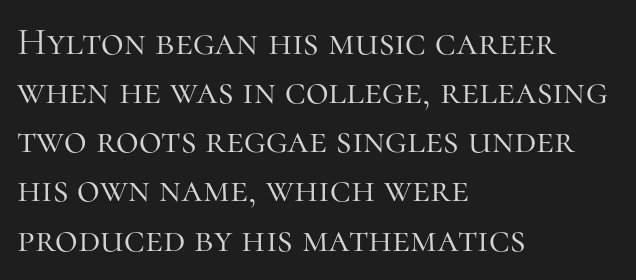
{"serif": "yes", "italic": "no", "bold": "no", "weight": "light", "width": "normal", "stroke_contrast": "high", "x_height": "medium", "monospaced": "no", "underline": "no", "align": "left", "line_spacing": "normal", "line_spacing_ratio": 1.26, "letter_spacing": "normal", "letter_spacing_em": 0.0, "glyph_px": 39}
